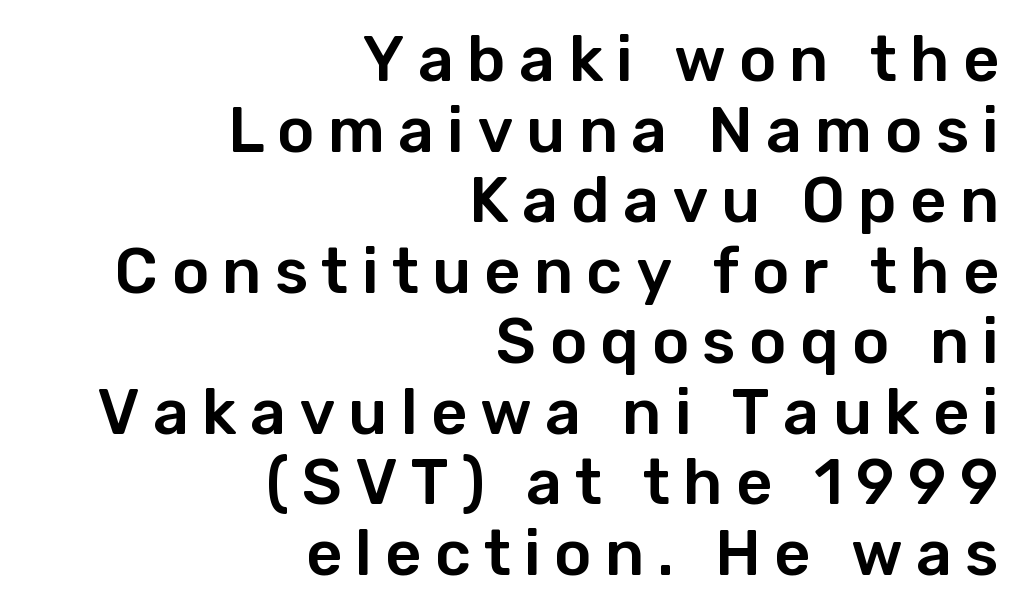
Q: Is the text italic (slanted)? A: No, it is upright.
Q: Is the typeface a serif or a sans-serif typeface? A: Sans-serif.
Q: Is the text underlined? A: No.
Q: How is the paragraph aligned? A: Right-aligned.
Q: Is the spacing between letters normal or unusually wide? A: Unusually wide.
Q: Is the spacing between lines tight, normal or loose? A: Tight.
Q: Width (condensed, normal, or wide)? A: Normal.
Q: Stroke contrast? A: Low.
Q: x-height? A: Medium.
Q: Monospaced? A: No.
